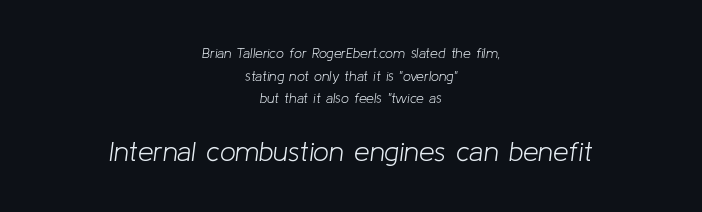
Q: Is the text bold? A: No.
Q: Is the text italic (slanted)? A: Yes, it leans right by about 8 degrees.
Q: Is the text underlined? A: No.
Q: How is the paragraph aligned? A: Centered.
Q: Is the spacing between letters normal or unusually wide? A: Normal.
Q: Is the spacing between lines tight, normal or loose? A: Normal.
Q: Which block of text is set in a larger size, the first (top) or the second (bottom)? A: The second (bottom) one.
Q: Width (condensed, normal, or wide)? A: Normal.
Q: Stroke contrast? A: Low.
Q: x-height? A: Medium.
Q: Monospaced? A: No.
